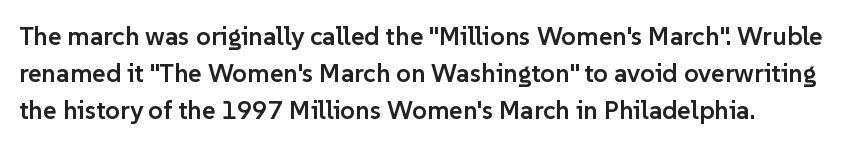
Evenly set lines give the paragraph a standard silhouette. Honestly, the letter spacing is just normal — you wouldn't notice it. A bit beefed up — I'd call it semibold rather than bold. You can tell it's not italic because the verticals are truly vertical. The specimen omits any rule beneath the text block's lines.
